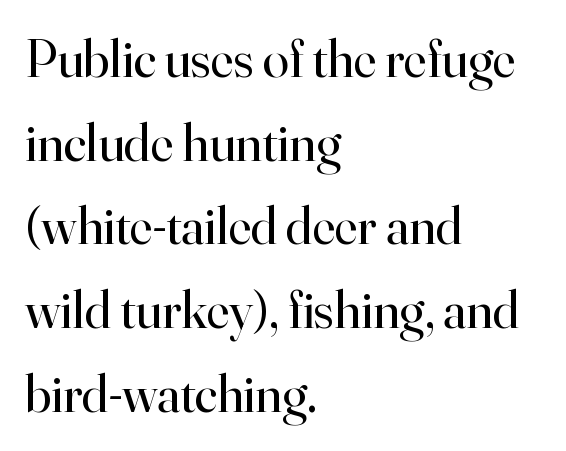
{"serif": "yes", "italic": "no", "bold": "no", "weight": "regular", "width": "normal", "stroke_contrast": "high", "x_height": "small", "monospaced": "no", "underline": "no", "align": "left", "line_spacing": "normal", "line_spacing_ratio": 1.58, "letter_spacing": "normal", "letter_spacing_em": 0.0, "glyph_px": 53}
